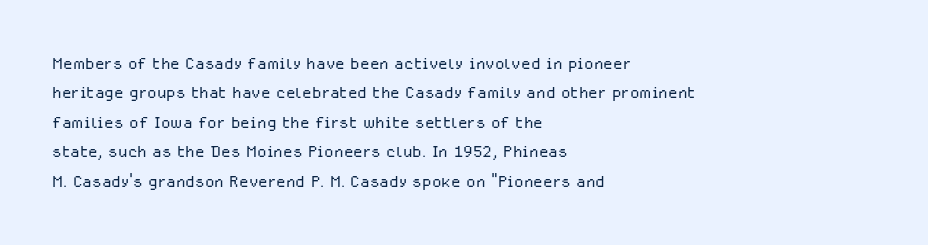
{"italic": "no", "bold": "no", "underline": "no", "align": "left", "line_spacing": "normal", "line_spacing_ratio": 1.34, "letter_spacing": "normal", "letter_spacing_em": 0.0, "glyph_px": 22}
